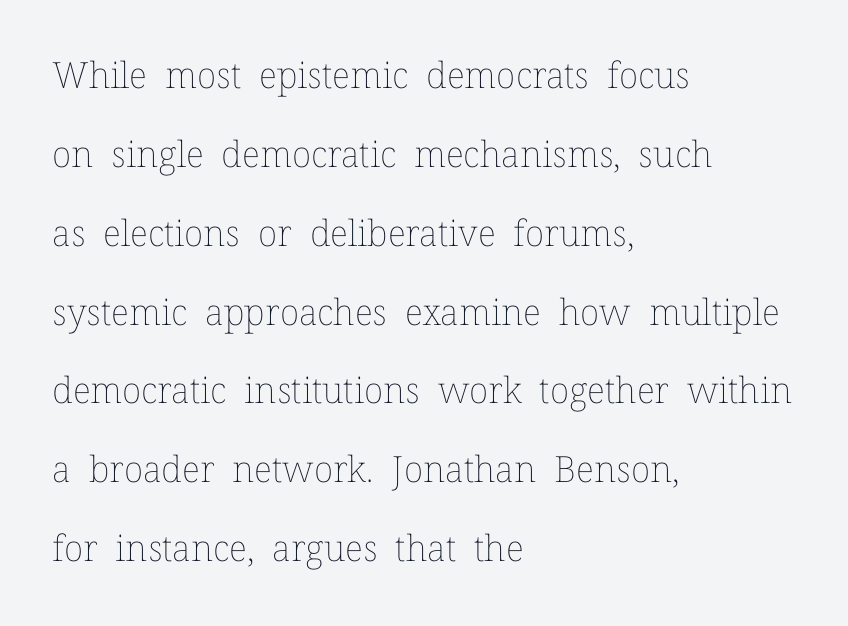
{"italic": "no", "bold": "no", "weight": "thin", "width": "normal", "stroke_contrast": "low", "x_height": "medium", "monospaced": "no", "underline": "no", "align": "left", "line_spacing": "loose", "line_spacing_ratio": 2.19, "letter_spacing": "normal", "letter_spacing_em": 0.0, "glyph_px": 36}
